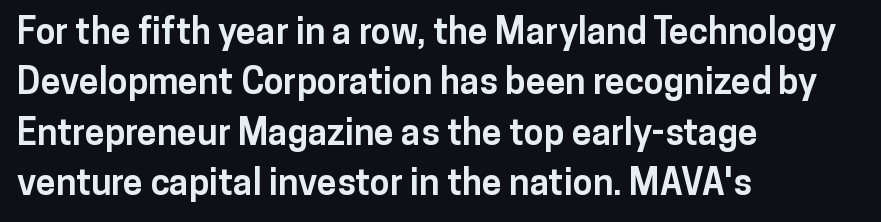
The image shows 36 px bold sans-serif type, upright; set left-aligned, normal line spacing (1.4x), normal letter spacing, not underlined; low stroke contrast and a medium x-height.
